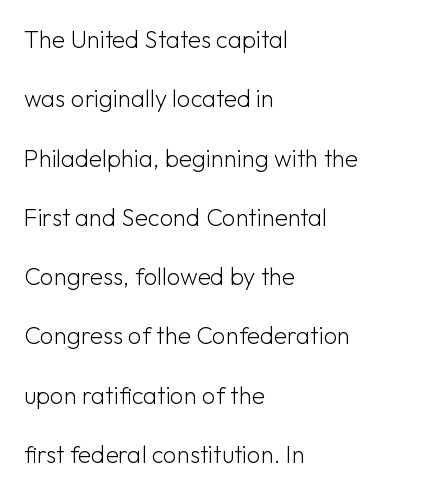
Tall strokes in this sample are plumb rather than angled. Each word holds together tightly as a unit, with standard inter-letter gaps. The strokes are not fattened; the text isn't bold. The glyphs are unaccompanied by any horizontal stroke below them.
